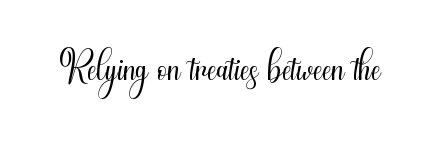
Q: Is the text bold? A: No.
Q: Is the text italic (slanted)? A: Yes.
Q: Is the typeface a serif or a sans-serif typeface? A: Sans-serif.
Q: Is the text underlined? A: No.
Q: Is the spacing between letters normal or unusually wide? A: Normal.
Q: Width (condensed, normal, or wide)? A: Condensed.
Q: Stroke contrast? A: Medium.
Q: x-height? A: Small.
Q: Monospaced? A: No.
